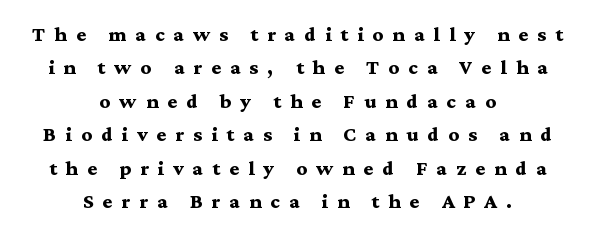
{"italic": "no", "bold": "yes", "underline": "no", "align": "center", "line_spacing": "normal", "line_spacing_ratio": 1.59, "letter_spacing": "wide", "letter_spacing_em": 0.43, "glyph_px": 21}
